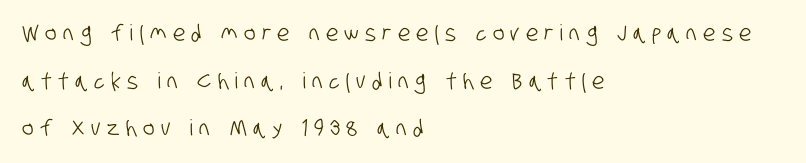
Visually the block forms a straight wall on the left and a jagged coastline on the right. Unmarked baselines from the first word to the last. In terms of leading, this rendering errs on the spacious side. Compared with typical body copy, the letter spacing here is much looser.
